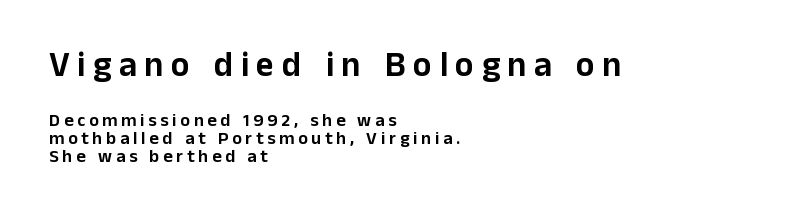
A classic flush-left, rag-right setting is used for this passage. The letters stand upright; this is a roman face. Spacing verdict: proportional, widths tailored to each character. This rendering features lettering with no underline. Letterform terminals end flat and unadorned throughout the passage. Here the glyphs are tracked loosely, breaking word shapes into spaced letters.
